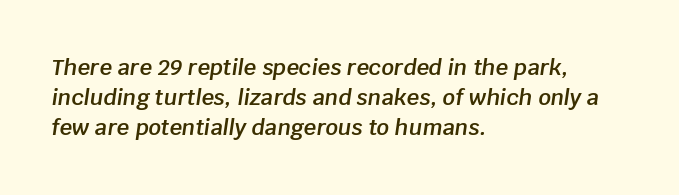
Q: Is the text bold? A: Semi-bold.
Q: Is the text italic (slanted)? A: Yes, it leans right by about 8 degrees.
Q: Is the text underlined? A: No.
Q: How is the paragraph aligned? A: Left-aligned.
Q: Is the spacing between letters normal or unusually wide? A: Normal.
Q: Is the spacing between lines tight, normal or loose? A: Normal.
